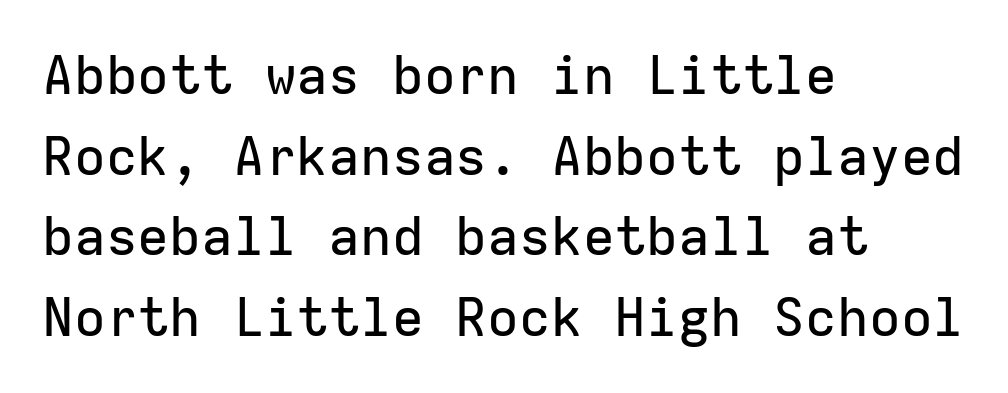
{"serif": "no", "italic": "no", "width": "normal", "stroke_contrast": "low", "x_height": "medium", "monospaced": "yes", "underline": "no", "align": "left", "line_spacing": "normal", "line_spacing_ratio": 1.52, "letter_spacing": "normal", "letter_spacing_em": 0.0, "glyph_px": 53}
